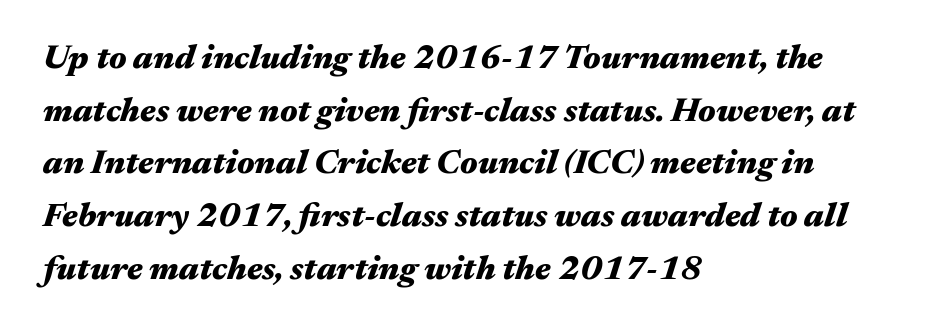
This rendering uses left alignment, leaving the right contour irregular. Chunky letters — that's bold for sure. Successive baselines arrive at the customary interval. Look at the tracking — it's just the regular setting, nothing added. The face used here is proportionally spaced, like ordinary book or web type.
